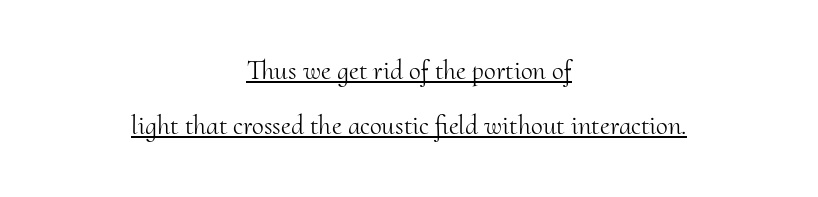
Both edges are ragged and mirror each other, which tells us the setting is centered. These lines were composed using upright roman letters. Stroke thickness stays within the range of a standard reading face or lighter. How are the letters spaced? Ordinarily, with no added tracking.
